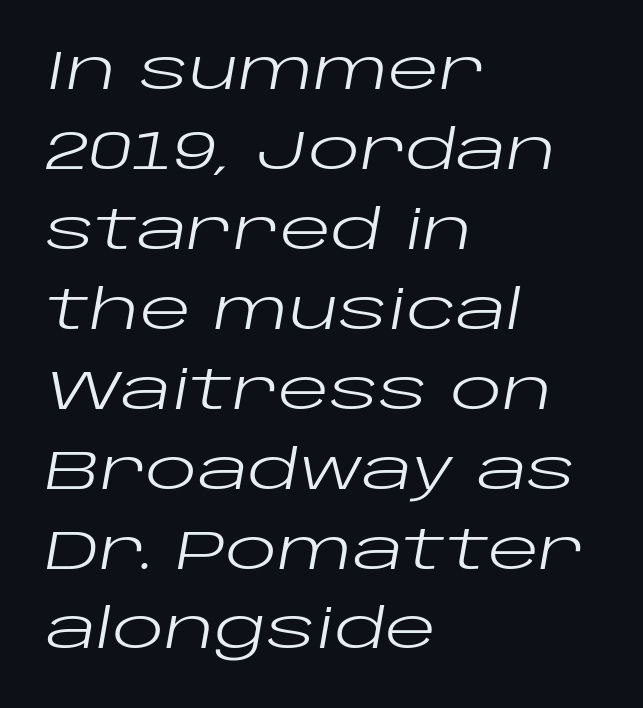
Q: Is the text bold? A: No.
Q: Is the text italic (slanted)? A: Yes, it leans right by about 10 degrees.
Q: Is the text underlined? A: No.
Q: How is the paragraph aligned? A: Left-aligned.
Q: Is the spacing between letters normal or unusually wide? A: Normal.
Q: Is the spacing between lines tight, normal or loose? A: Normal.
Q: Width (condensed, normal, or wide)? A: Wide.
Q: Stroke contrast? A: Low.
Q: x-height? A: Large.
Q: Monospaced? A: No.
